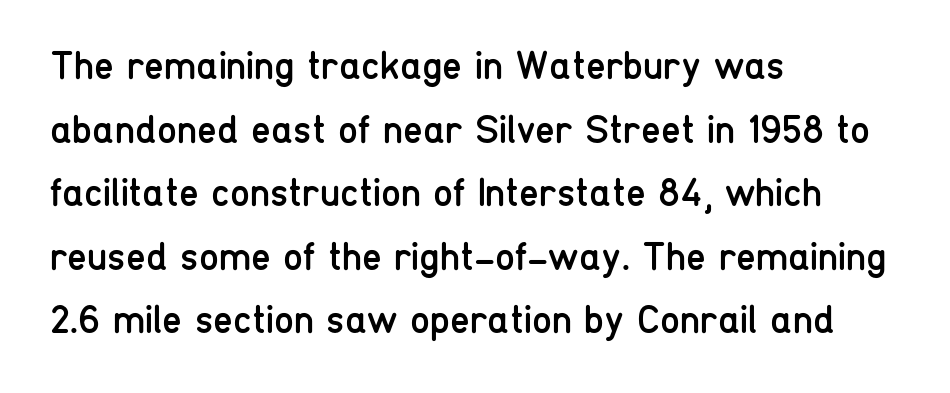
The image shows 40 px regular-weight, condensed sans-serif type, upright; set left-aligned, normal line spacing (1.59x), normal letter spacing, not underlined; low stroke contrast and a medium x-height.
